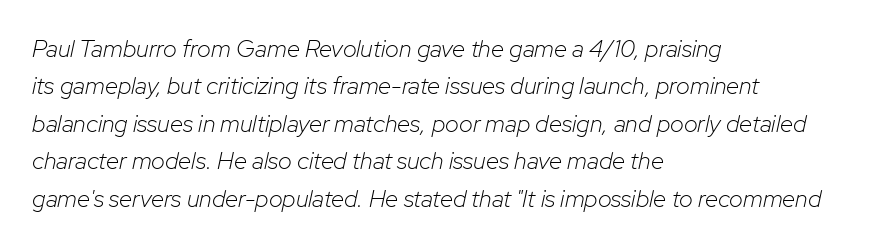
The image shows 24 px text type, italic (leaning right); set left-aligned, normal line spacing (1.56x), normal letter spacing, not underlined.
